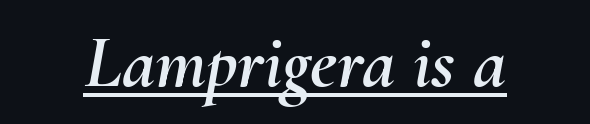
Descenders here cross a horizontal rule under the line. Nothing unusual about the tracking: characters are spaced as the font intends. Varying glyph widths throughout — classic text-font behaviour. Italic: yes, the glyphs are oblique.
